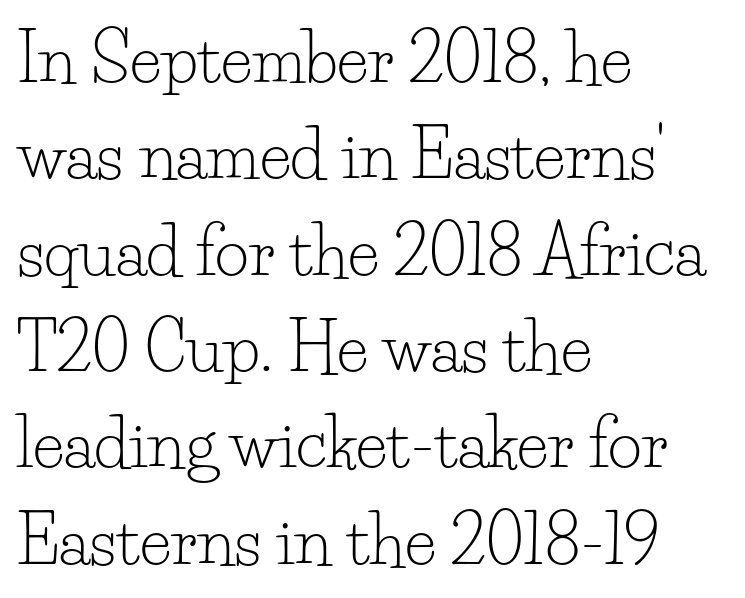
Ordinary non-slanted type is in use. Bold? No — there's no thickening of the strokes. Standard letterfit; no display-style spreading of the glyphs. The font family rendered here belongs to the serif group.
